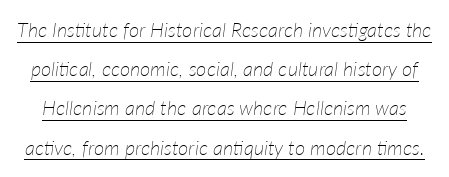
The image shows 20 px text type, italic (leaning right); set loose line spacing (1.96x), normal letter spacing, underlined.
